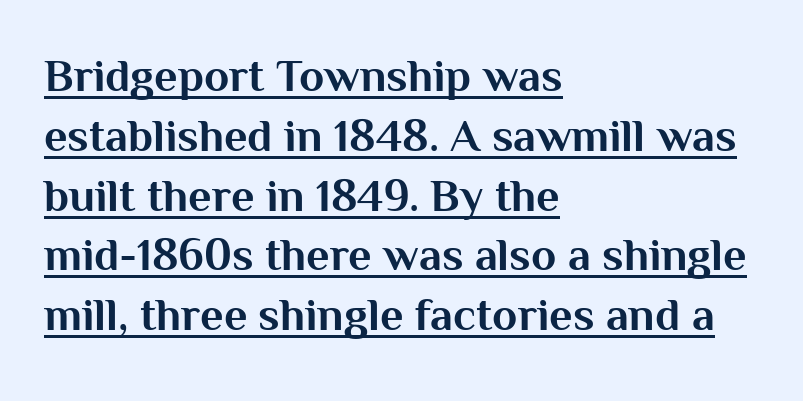
{"serif": "no", "italic": "no", "bold": "yes", "weight": "bold", "width": "normal", "stroke_contrast": "medium", "x_height": "medium", "monospaced": "no", "underline": "yes", "align": "left", "line_spacing": "normal", "line_spacing_ratio": 1.3, "letter_spacing": "normal", "letter_spacing_em": 0.0, "glyph_px": 46}
